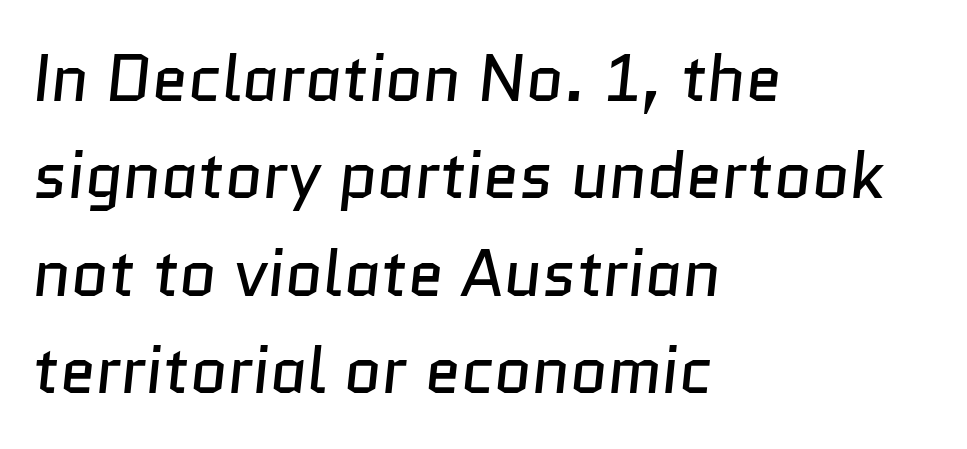
Note the varied advance widths — an 'i' is clearly narrower than an 'm'. The rendering keeps characters at their native spacing. The string is rendered with underlining switched off. These lines are composed in type without serifs. The lines sit at an ordinary, default distance from one another.
